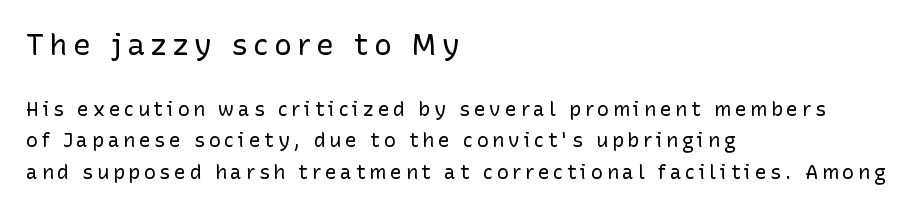
Q: Is the text bold? A: No.
Q: Is the text italic (slanted)? A: No, it is upright.
Q: Is the typeface a serif or a sans-serif typeface? A: Sans-serif.
Q: Is the text underlined? A: No.
Q: How is the paragraph aligned? A: Left-aligned.
Q: Is the spacing between lines tight, normal or loose? A: Normal.
Q: Which block of text is set in a larger size, the first (top) or the second (bottom)? A: The first (top) one.
Q: Width (condensed, normal, or wide)? A: Normal.
Q: Stroke contrast? A: Low.
Q: x-height? A: Medium.
Q: Monospaced? A: No.
